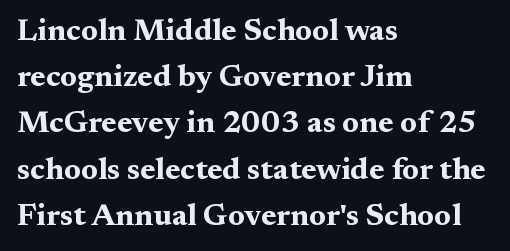
How would I describe the line gaps? Plain and ordinary. The letters sit at their default tracking, neither squeezed nor spread. Is this a fixed-width face? No — the glyphs have proportional, varying widths. You'd pick this weight for a headline — it's a proper bold. Serif or sans? Serif — the stroke terminals have little feet.
